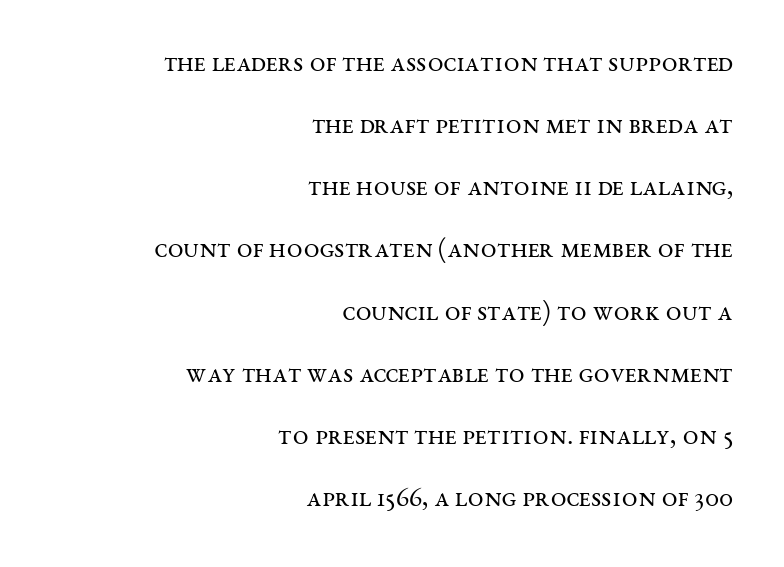
{"serif": "yes", "italic": "no", "bold": "no", "weight": "regular", "width": "wide", "stroke_contrast": "medium", "x_height": "large", "monospaced": "no", "underline": "no", "align": "right", "line_spacing": "loose", "line_spacing_ratio": 2.22, "letter_spacing": "normal", "letter_spacing_em": 0.0, "glyph_px": 28}
